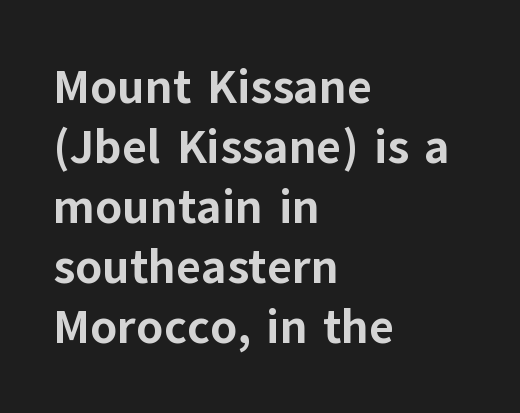
The rendering anchors every line to the left-hand side. This sample uses a sans-serif face. The strip under each line holds only bare page. Do the characters align in a grid? No, the font is proportional.
